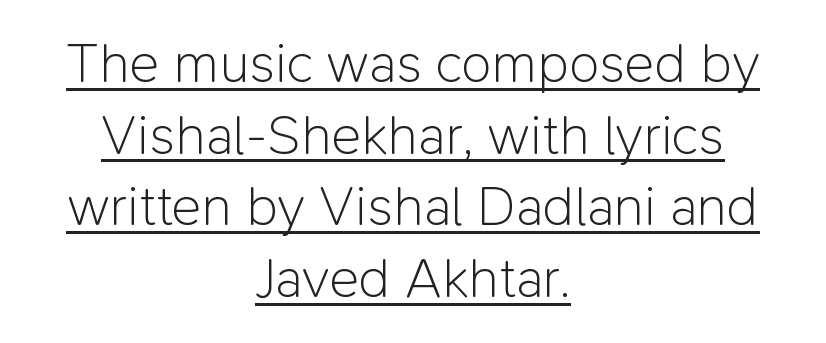
Q: Is the text bold? A: No.
Q: Is the text italic (slanted)? A: No, it is upright.
Q: Is the typeface a serif or a sans-serif typeface? A: Sans-serif.
Q: Is the text underlined? A: Yes.
Q: How is the paragraph aligned? A: Centered.
Q: Is the spacing between letters normal or unusually wide? A: Normal.
Q: Is the spacing between lines tight, normal or loose? A: Normal.
Q: Width (condensed, normal, or wide)? A: Normal.
Q: Stroke contrast? A: Low.
Q: x-height? A: Medium.
Q: Monospaced? A: No.
